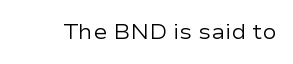
The passage shown is not underscored anywhere. The font's upright variant was chosen for this text. Stems here are at most as thick as an everyday book face. Observe the ordinary spacing: letters are neighbours, not strangers.
